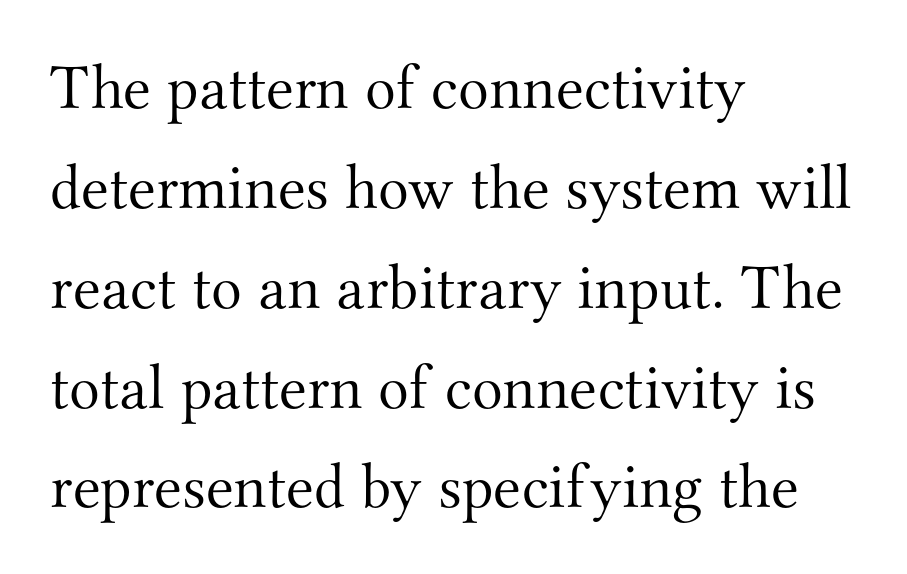
{"serif": "yes", "italic": "no", "bold": "no", "weight": "light", "width": "normal", "stroke_contrast": "medium", "x_height": "small", "monospaced": "no", "underline": "no", "align": "left", "line_spacing": "normal", "line_spacing_ratio": 1.56, "letter_spacing": "normal", "letter_spacing_em": 0.0, "glyph_px": 64}
